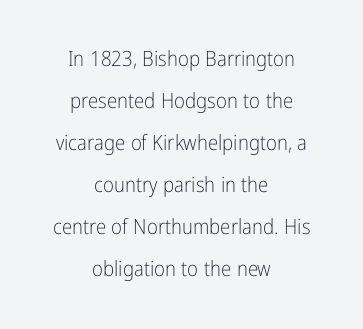
{"italic": "no", "bold": "no", "underline": "no", "align": "center", "line_spacing": "loose", "line_spacing_ratio": 2.0, "letter_spacing": "normal", "letter_spacing_em": 0.0, "glyph_px": 21}
